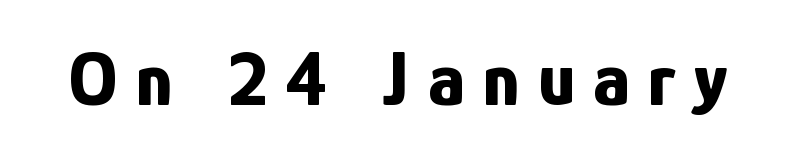
The image shows 78 px bold, condensed sans-serif type, upright; set unusually wide letter spacing (+0.24 em), not underlined; low stroke contrast and a medium x-height.
